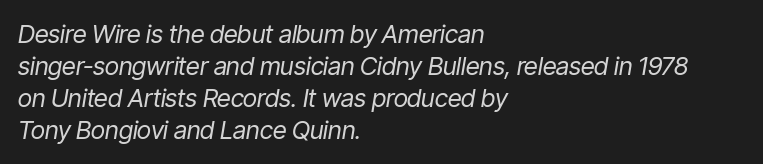
{"italic": "yes", "lean": "right", "slant_degrees": 9, "bold": "no", "underline": "no", "align": "left", "line_spacing": "normal", "line_spacing_ratio": 1.28, "letter_spacing": "normal", "letter_spacing_em": 0.0, "glyph_px": 25}
